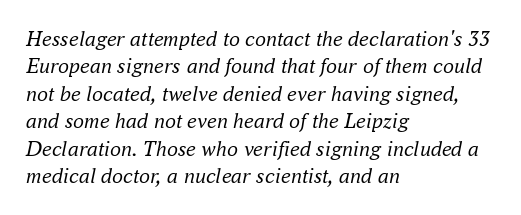
The image shows 22 px text type, italic (leaning right); set left-aligned, normal line spacing (1.25x), normal letter spacing, not underlined.
